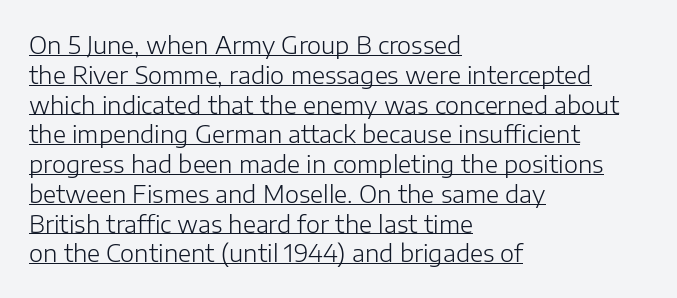
Each line starts at the same left margin while the right side varies. The characters are drawn with everyday or finer stroke widths. Posture: vertical. These lines keep a tight, regular rhythm from letter to letter. Underlined type.
